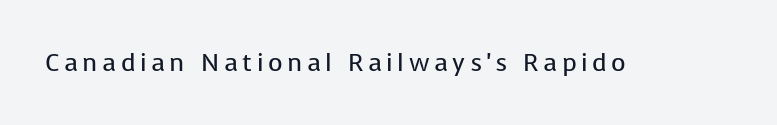
The image shows 25 px text type, upright; set not underlined.
